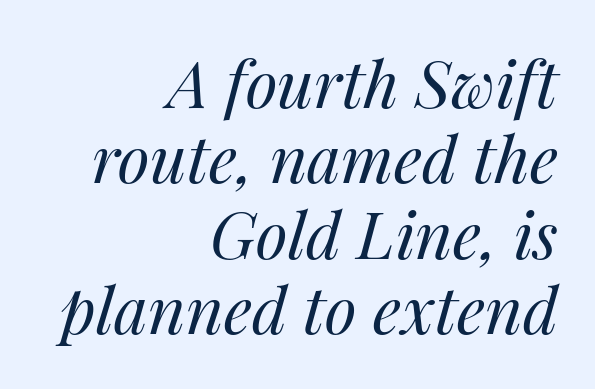
{"italic": "yes", "lean": "right", "slant_degrees": 14, "bold": "no", "weight": "regular", "width": "normal", "stroke_contrast": "medium", "x_height": "medium", "monospaced": "no", "underline": "no", "align": "right", "line_spacing_ratio": 1.16, "letter_spacing": "normal", "letter_spacing_em": 0.0, "glyph_px": 65}
